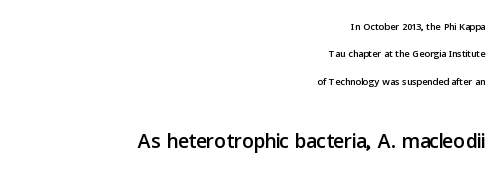
{"serif": "no", "italic": "no", "width": "normal", "stroke_contrast": "low", "x_height": "medium", "monospaced": "no", "underline": "no", "align": "right", "line_spacing": "loose", "line_spacing_ratio": 1.96, "letter_spacing": "normal", "letter_spacing_em": 0.0, "larger_block": "second", "size_ratio": 2.07, "glyph_px": 29}
